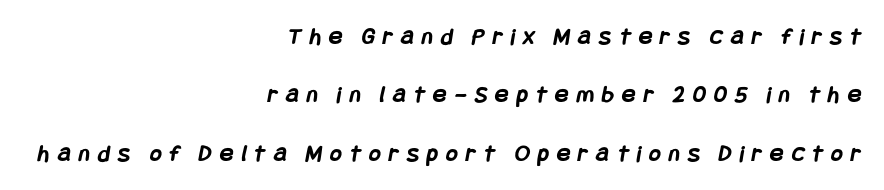
The image shows 25 px bold type; set right-aligned, loose line spacing (2.34x), unusually wide letter spacing (+0.33 em), not underlined.
